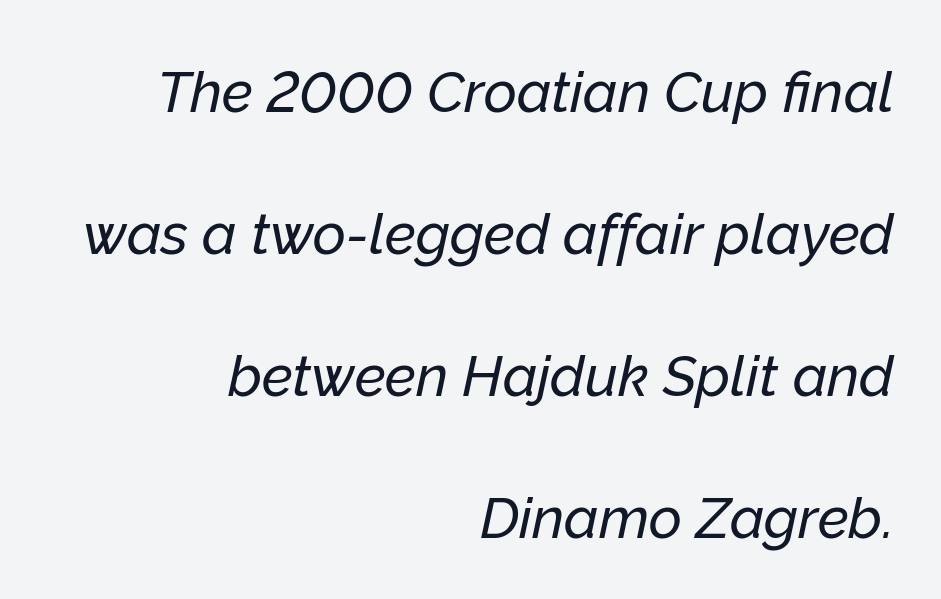
Q: Is the text italic (slanted)? A: Yes, it leans right by about 12 degrees.
Q: Is the text underlined? A: No.
Q: How is the paragraph aligned? A: Right-aligned.
Q: Is the spacing between letters normal or unusually wide? A: Normal.
Q: Is the spacing between lines tight, normal or loose? A: Loose.
Q: Width (condensed, normal, or wide)? A: Normal.
Q: Stroke contrast? A: Low.
Q: x-height? A: Medium.
Q: Monospaced? A: No.
